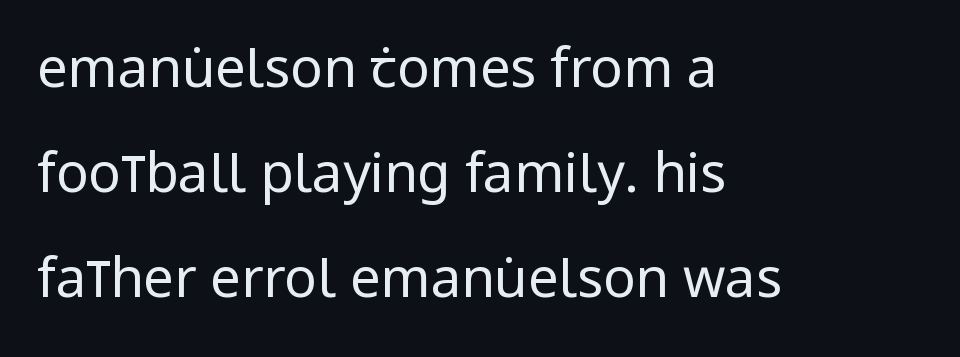
The image shows 54 px regular-weight, condensed sans-serif type, upright; set left-aligned, loose line spacing (1.94x), normal letter spacing, not underlined; low stroke contrast and a large x-height.
